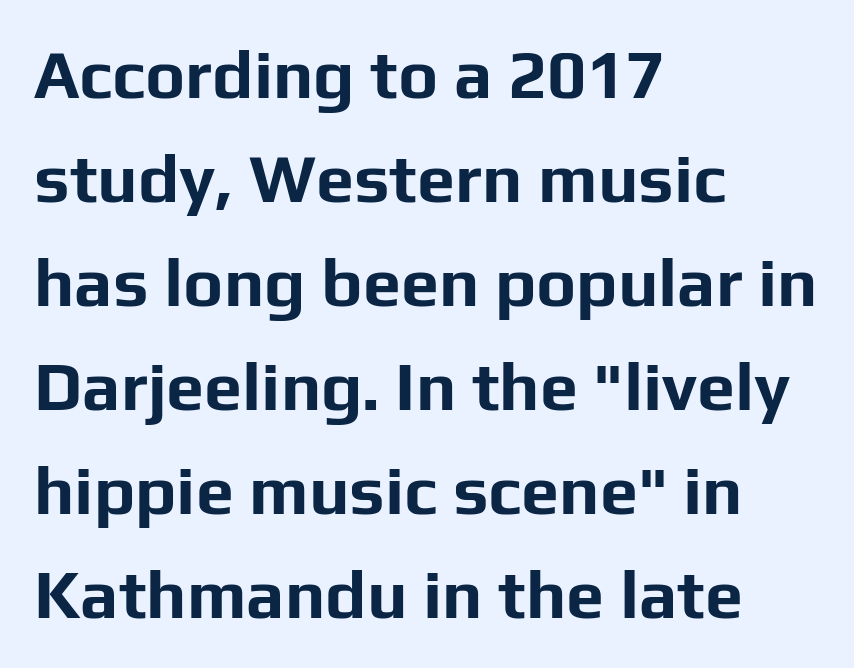
Q: Is the text bold? A: Yes.
Q: Is the text italic (slanted)? A: No, it is upright.
Q: Is the typeface a serif or a sans-serif typeface? A: Sans-serif.
Q: Is the text underlined? A: No.
Q: How is the paragraph aligned? A: Left-aligned.
Q: Is the spacing between letters normal or unusually wide? A: Normal.
Q: Is the spacing between lines tight, normal or loose? A: Normal.
Q: Width (condensed, normal, or wide)? A: Normal.
Q: Stroke contrast? A: Low.
Q: x-height? A: Medium.
Q: Monospaced? A: No.
